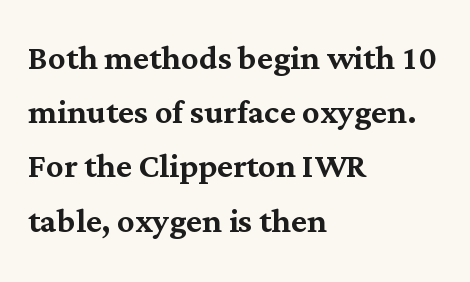
Q: Is the text italic (slanted)? A: No, it is upright.
Q: Is the typeface a serif or a sans-serif typeface? A: Serif.
Q: Is the text underlined? A: No.
Q: How is the paragraph aligned? A: Left-aligned.
Q: Is the spacing between letters normal or unusually wide? A: Normal.
Q: Is the spacing between lines tight, normal or loose? A: Normal.
Q: Width (condensed, normal, or wide)? A: Normal.
Q: Stroke contrast? A: Medium.
Q: x-height? A: Medium.
Q: Monospaced? A: No.
